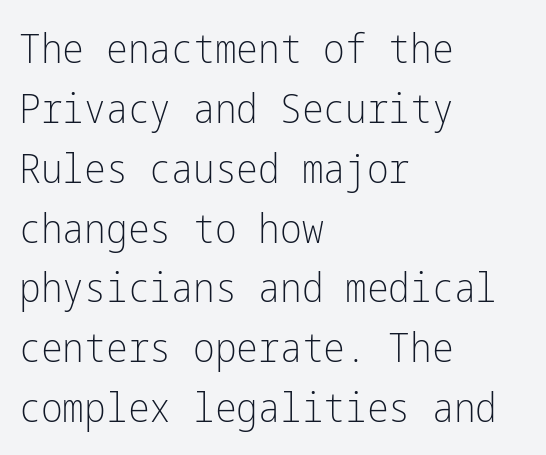
The image shows 41 px light, condensed sans-serif type, upright; set left-aligned, normal line spacing (1.46x), normal letter spacing, not underlined; low stroke contrast and a medium x-height.
